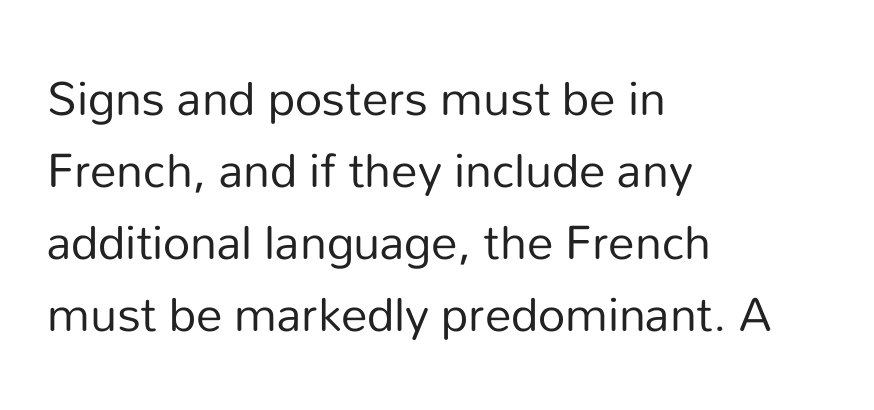
A roman cut, with each character standing at attention. Honestly, the letter spacing is just normal — you wouldn't notice it. Baseline-to-baseline distance is the conventional proportion of letter height. Unlike a traditional serif, this face leaves its strokes unadorned. Leftover space on each line is placed entirely after the last word. Here the designer chose a conventional face with non-uniform glyph widths.
